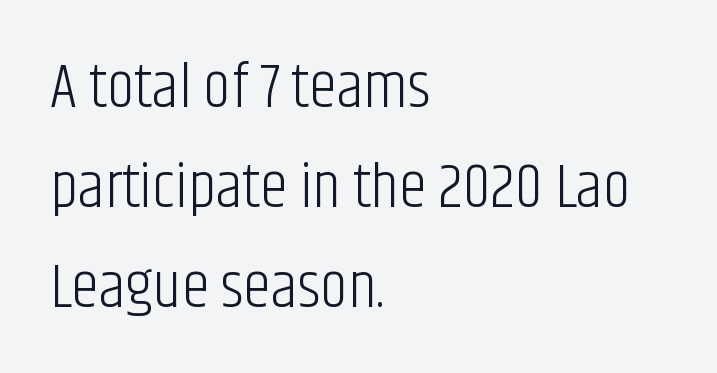
The image shows 63 px light, condensed sans-serif type, upright; set left-aligned, normal line spacing (1.59x), normal letter spacing, not underlined; low stroke contrast and a large x-height.
